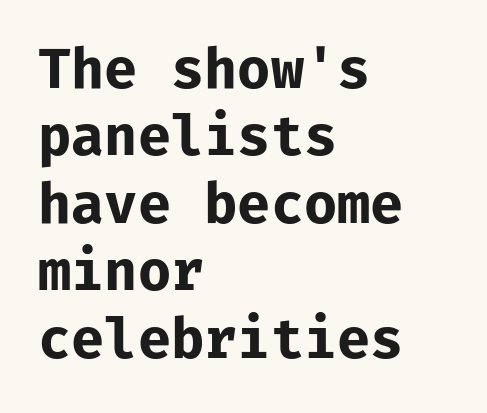
Regular leading. Notice how the stems are strictly vertical — no italics here. Layout note: lines flush left. I'd call this a sans setting — the letters go barefoot. You could call the tracking neutral — neither tight nor loose. Nobody drew a line under any word here.
